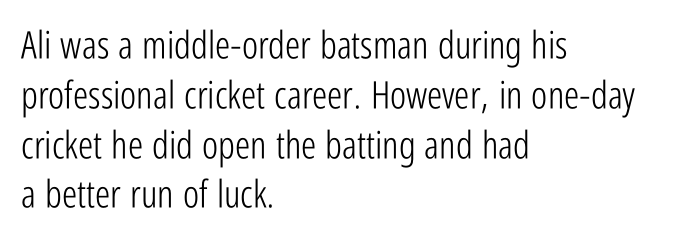
Spacing verdict: proportional, widths tailored to each character. The characters display no serif detailing; their extremities are plain. The typography opts for an upright posture over an oblique one. The strokes carry an ordinary text weight at most. Does extra space separate the letters? No, they use regular spacing.
